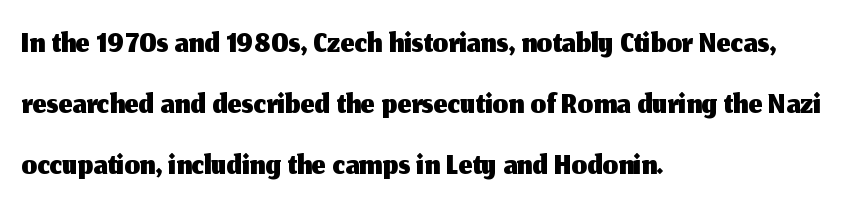
{"serif": "no", "italic": "no", "width": "normal", "stroke_contrast": "medium", "x_height": "medium", "monospaced": "no", "underline": "no", "align": "left", "line_spacing_ratio": 1.24, "letter_spacing": "normal", "letter_spacing_em": 0.0, "glyph_px": 49}
